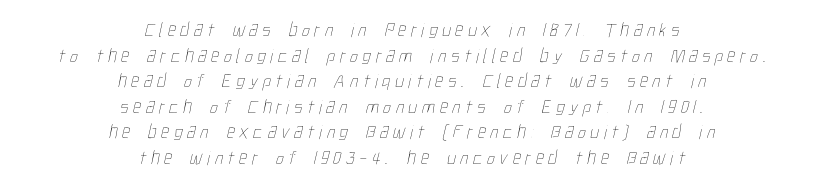
The image shows 20 px text type; set centered, normal line spacing (1.28x), unusually wide letter spacing (+0.23 em), not underlined.
